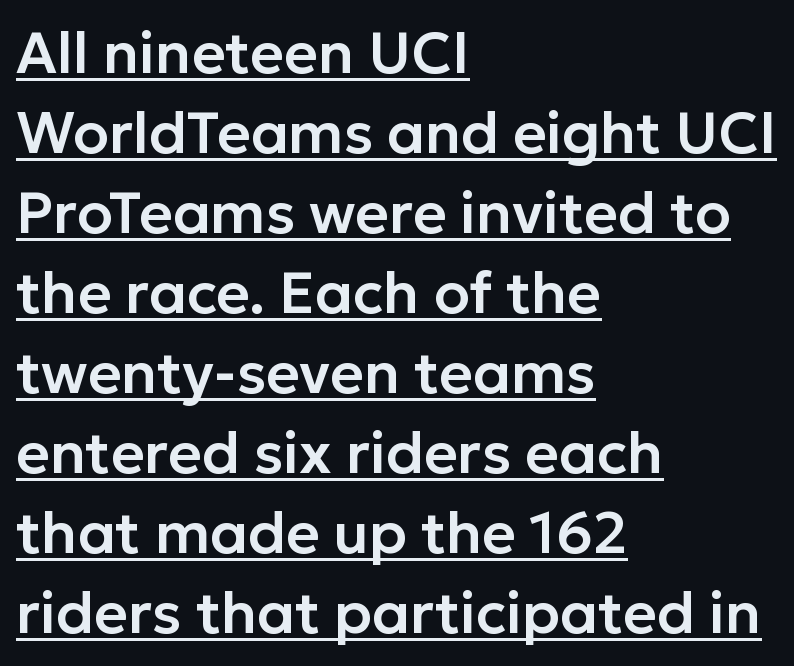
Q: Is the text italic (slanted)? A: No, it is upright.
Q: Is the typeface a serif or a sans-serif typeface? A: Sans-serif.
Q: Is the text underlined? A: Yes.
Q: How is the paragraph aligned? A: Left-aligned.
Q: Is the spacing between letters normal or unusually wide? A: Normal.
Q: Is the spacing between lines tight, normal or loose? A: Normal.
Q: Width (condensed, normal, or wide)? A: Normal.
Q: Stroke contrast? A: Low.
Q: x-height? A: Medium.
Q: Monospaced? A: No.
